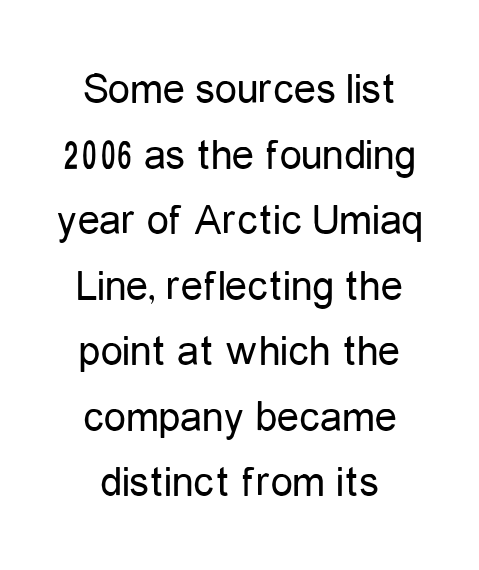
The image shows 44 px regular-weight, condensed sans-serif type, upright; set centered, normal line spacing (1.49x), normal letter spacing, not underlined; low stroke contrast and a medium x-height.
